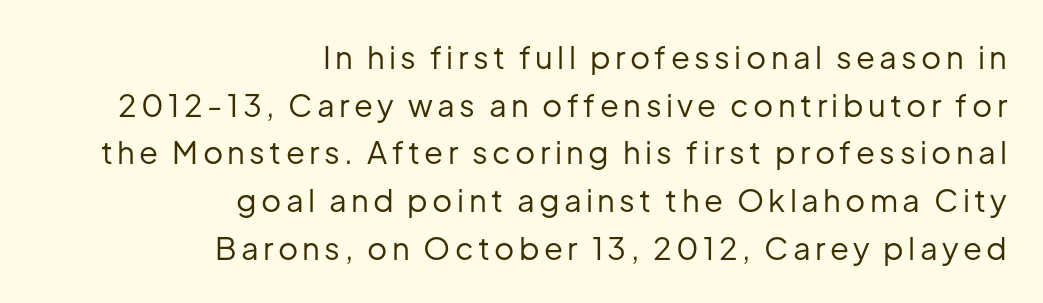
Q: Is the text bold? A: No.
Q: Is the text italic (slanted)? A: No, it is upright.
Q: Is the typeface a serif or a sans-serif typeface? A: Sans-serif.
Q: Is the text underlined? A: No.
Q: How is the paragraph aligned? A: Right-aligned.
Q: Is the spacing between lines tight, normal or loose? A: Normal.
Q: Width (condensed, normal, or wide)? A: Normal.
Q: Stroke contrast? A: Low.
Q: x-height? A: Medium.
Q: Monospaced? A: No.
